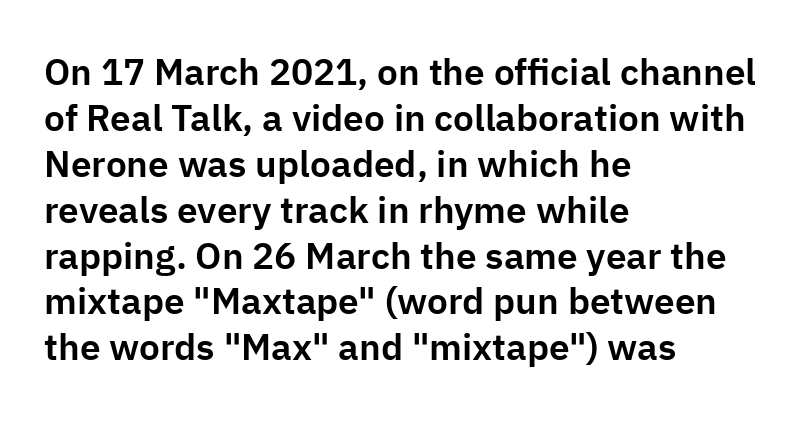
Q: Is the text italic (slanted)? A: No, it is upright.
Q: Is the typeface a serif or a sans-serif typeface? A: Sans-serif.
Q: Is the text underlined? A: No.
Q: How is the paragraph aligned? A: Left-aligned.
Q: Is the spacing between letters normal or unusually wide? A: Normal.
Q: Width (condensed, normal, or wide)? A: Normal.
Q: Stroke contrast? A: Low.
Q: x-height? A: Medium.
Q: Monospaced? A: No.
